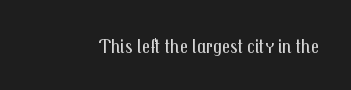
The image shows 21 px text type, upright; set normal letter spacing, not underlined.
